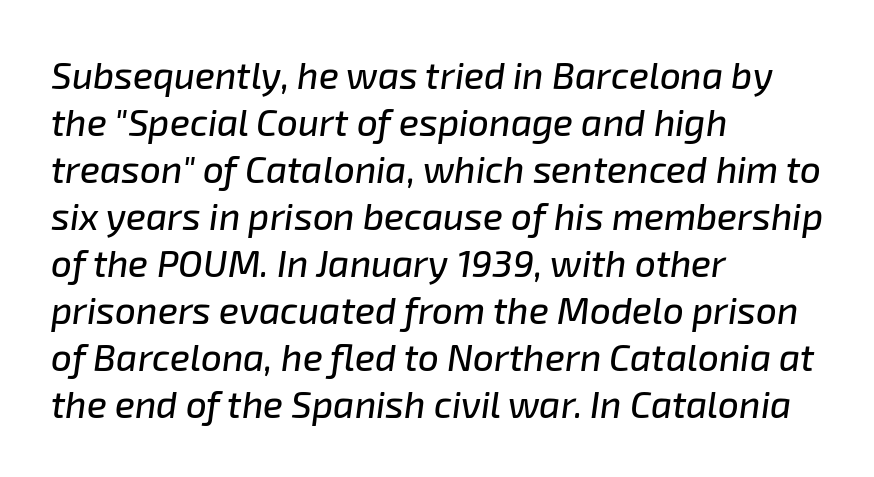
The font's italic variant was chosen for this text. How would I describe the line gaps? Plain and ordinary. You could not count columns in this text — the font is proportionally spaced. Typeset ragged right — the left edge is the straight one. No extra tracking has been applied to these lines.
